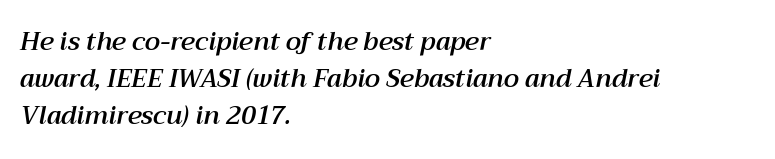
Q: Is the text italic (slanted)? A: Yes, it leans right by about 12 degrees.
Q: Is the text underlined? A: No.
Q: How is the paragraph aligned? A: Left-aligned.
Q: Is the spacing between letters normal or unusually wide? A: Normal.
Q: Is the spacing between lines tight, normal or loose? A: Normal.
